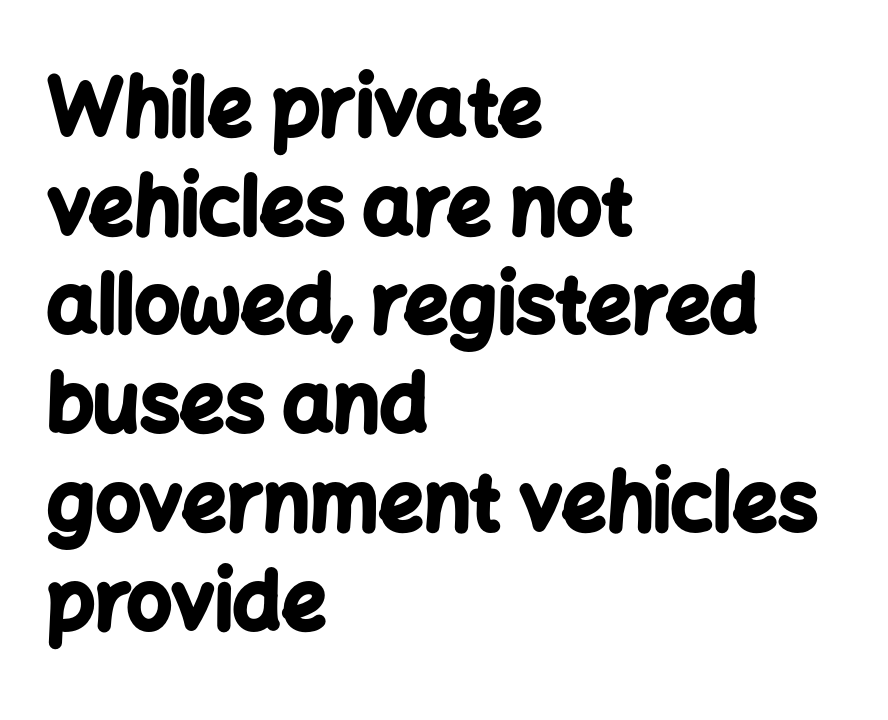
In terms of posture, this sample is upright. The passage shown stacks its lines at a standard gap. Plenty of ink on the page — the face is bold. All the whitespace from short lines collects on the right.
